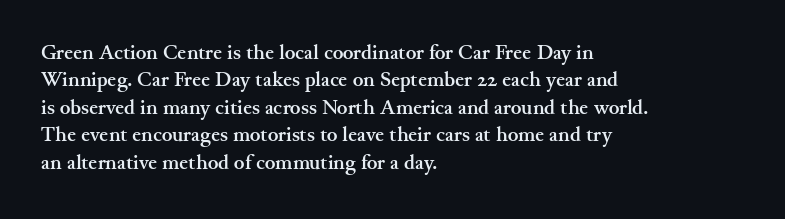
{"italic": "no", "bold": "yes", "underline": "no", "align": "left", "line_spacing": "normal", "line_spacing_ratio": 1.37, "letter_spacing": "normal", "letter_spacing_em": 0.0, "glyph_px": 20}
